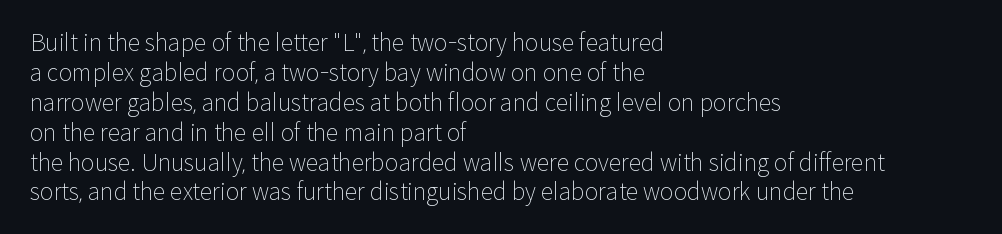
The image shows 23 px text type, upright; set left-aligned, normal line spacing (1.3x), normal letter spacing, not underlined.
